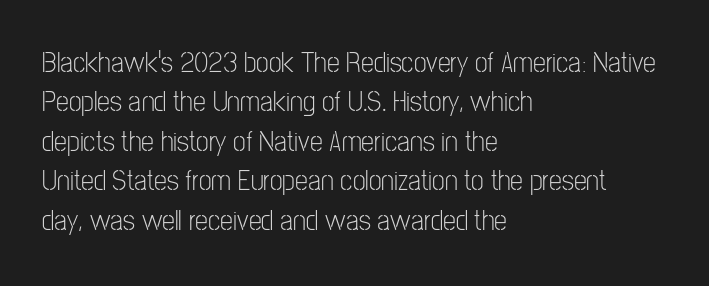
The image shows 29 px light, condensed sans-serif type, upright; set left-aligned, normal line spacing (1.36x), normal letter spacing, not underlined; low stroke contrast and a medium x-height.
